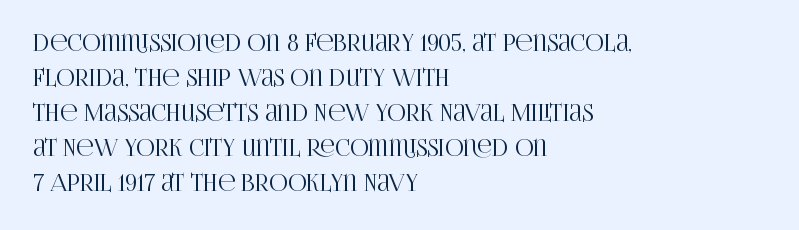
Left-aligned paragraph, ragged on the right. This sample uses an upright cut, with every glyph sitting square on the baseline. Only glyphs here, with clear space below each row. In terms of letterspacing, this is plain default setting. The line-height multiplier appears to be the usual default.
